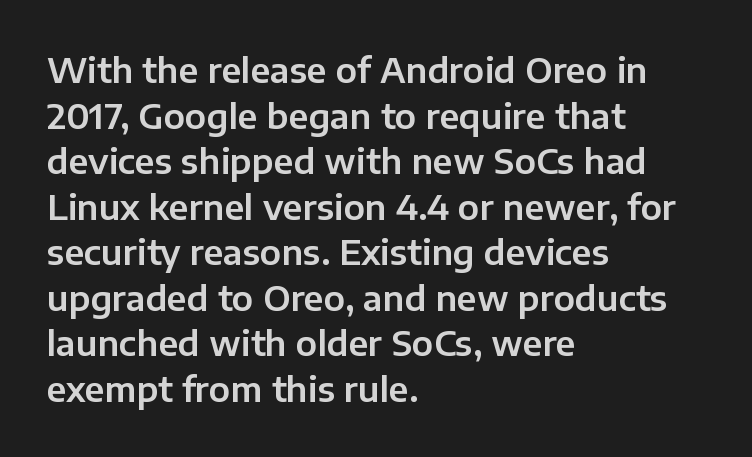
{"serif": "no", "italic": "no", "width": "normal", "stroke_contrast": "low", "x_height": "medium", "monospaced": "no", "underline": "no", "align": "left", "line_spacing": "normal", "line_spacing_ratio": 1.34, "letter_spacing": "normal", "letter_spacing_em": 0.0, "glyph_px": 34}
